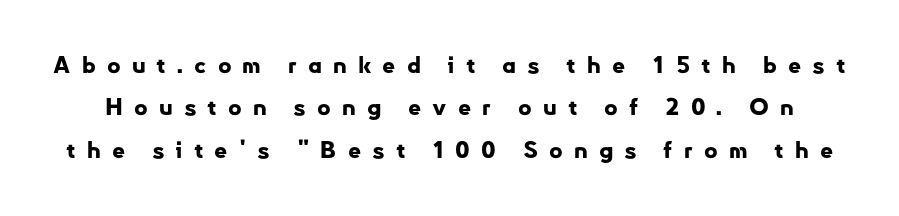
Between one letter and the next there's a generous, obvious gap. Vertical strokes here are truly vertical. Strokes here are thick enough to call this a true bold. The string is rendered with underlining switched off.
